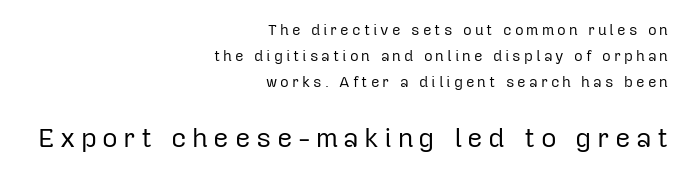
{"italic": "no", "bold": "no", "underline": "no", "align": "right", "line_spacing_ratio": 1.75, "letter_spacing": "wide", "letter_spacing_em": 0.2, "larger_block": "second", "size_ratio": 1.8, "glyph_px": 27}
